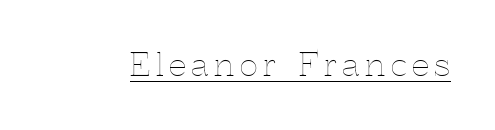
This sample has the flowing, uneven cadence of proportional lettering. The passage shown is not bold in any degree. Underlined type. The lettering stays uniformly vertical, giving the passage a roman look.
